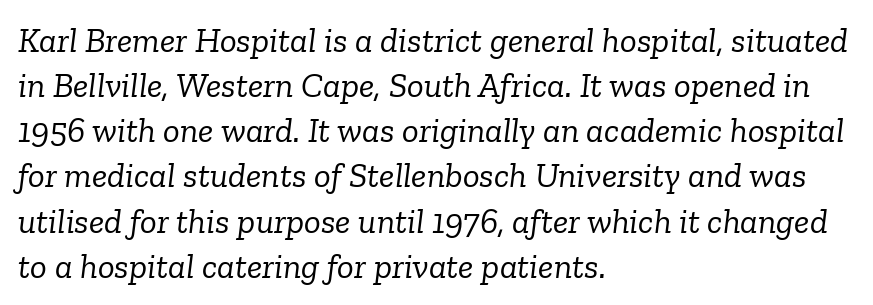
Character widths vary here, with narrow letters taking less room than wide ones. Plain, unruled lines of type. Type style note: has serifs. Does the lettering tilt? It does — this is italic. Visually the block forms a straight wall on the left and a jagged coastline on the right. Glyph-to-glyph distance matches everyday printed text.
